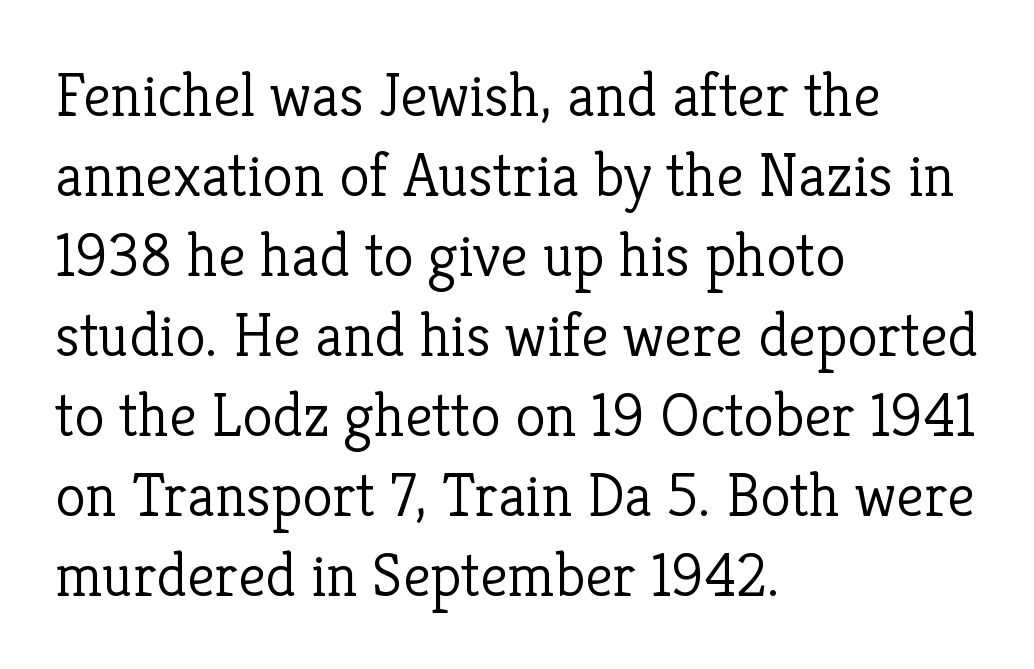
Q: Is the text bold? A: No.
Q: Is the text italic (slanted)? A: No, it is upright.
Q: Is the typeface a serif or a sans-serif typeface? A: Serif.
Q: Is the text underlined? A: No.
Q: How is the paragraph aligned? A: Left-aligned.
Q: Is the spacing between letters normal or unusually wide? A: Normal.
Q: Is the spacing between lines tight, normal or loose? A: Normal.
Q: Width (condensed, normal, or wide)? A: Normal.
Q: Stroke contrast? A: Low.
Q: x-height? A: Medium.
Q: Monospaced? A: No.
